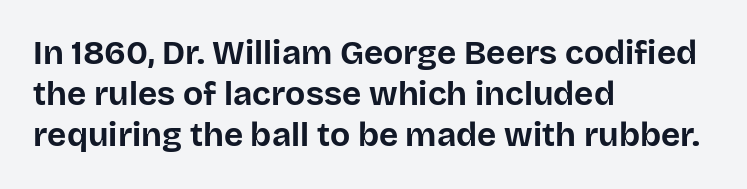
Nothing sits at the stroke ends, so this counts as sans-serif. Horizontal bands of white between lines are of average thickness. If you drew a ruler down the left edge, every line would touch it. Spacing verdict: proportional, widths tailored to each character.
